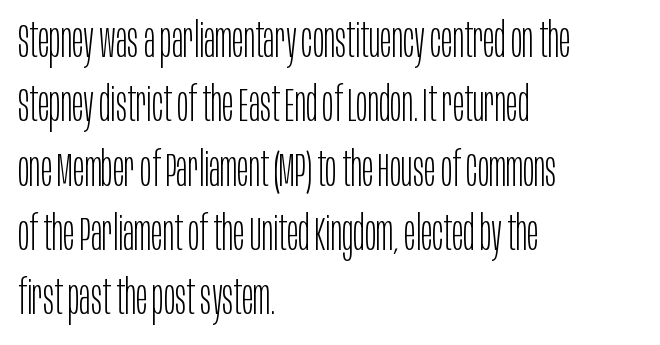
Proportional: the letters do not fall into vertical columns. Typeset ragged right — the left edge is the straight one. This sample keeps an unexceptional amount of space between lines. Italic? Not at all — the glyphs are vertical.
